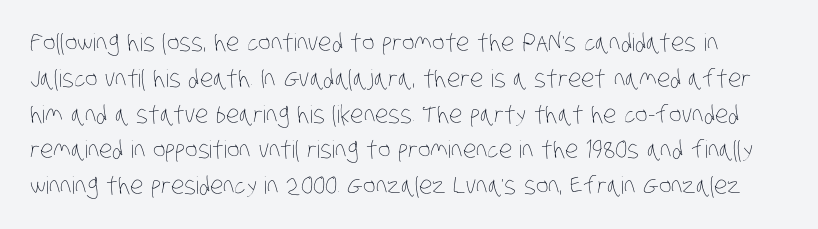
Q: Is the text bold? A: No.
Q: Is the text underlined? A: No.
Q: Is the spacing between letters normal or unusually wide? A: Normal.
Q: Is the spacing between lines tight, normal or loose? A: Normal.
